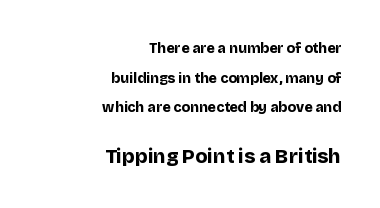
The image shows 20 px bold type, upright; set right-aligned, loose line spacing (2.11x), normal letter spacing, not underlined; the second (bottom) block is 1.43x larger.
